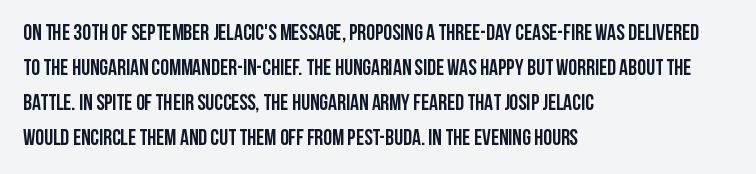
{"italic": "no", "bold": "yes", "underline": "no", "align": "left", "line_spacing": "normal", "line_spacing_ratio": 1.59, "letter_spacing": "normal", "letter_spacing_em": 0.0, "glyph_px": 22}
